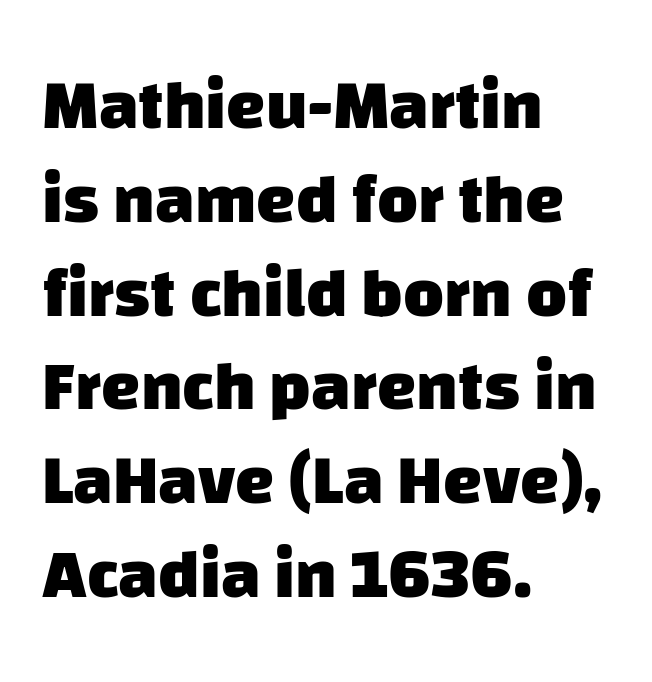
How are the letters spaced? Ordinarily, with no added tracking. The letters advance in unequal steps, a hallmark of proportional type. Typeset ragged right — the left edge is the straight one. Emphasis by weight is at full strength: bold.
